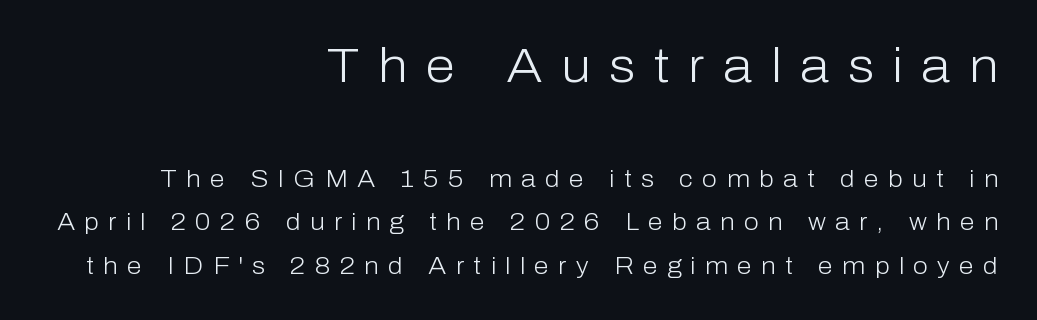
Regarding serifs, this sample does without them. Is this a heavy cut? Hardly; it is regular or lighter. Do the letters lean? They stand straight. Top chunk: large. Bottom chunk: small.
